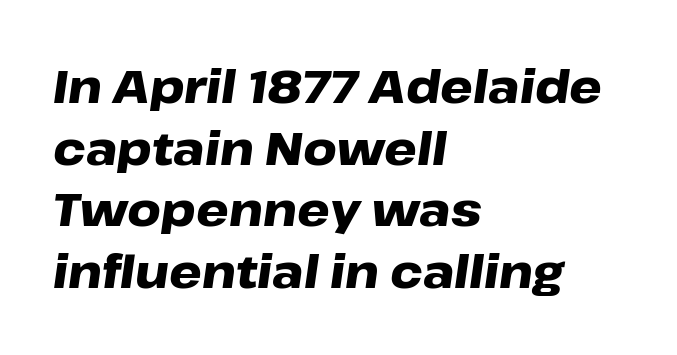
The image shows 46 px heavy, wide type, italic (leaning right); set left-aligned, normal line spacing (1.34x), normal letter spacing, not underlined; low stroke contrast and a medium x-height.
